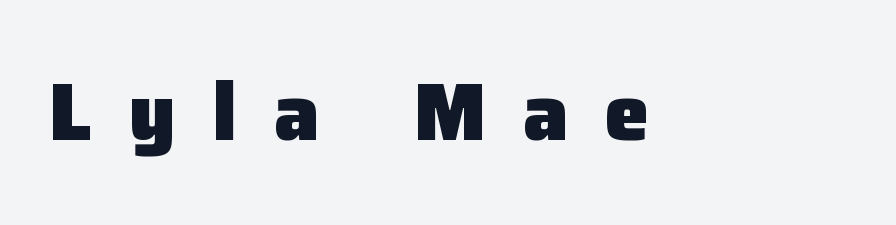
Q: Is the text bold? A: Yes.
Q: Is the text italic (slanted)? A: No, it is upright.
Q: Is the typeface a serif or a sans-serif typeface? A: Sans-serif.
Q: Is the text underlined? A: No.
Q: Is the spacing between letters normal or unusually wide? A: Unusually wide.
Q: Width (condensed, normal, or wide)? A: Normal.
Q: Stroke contrast? A: Low.
Q: x-height? A: Medium.
Q: Monospaced? A: No.
